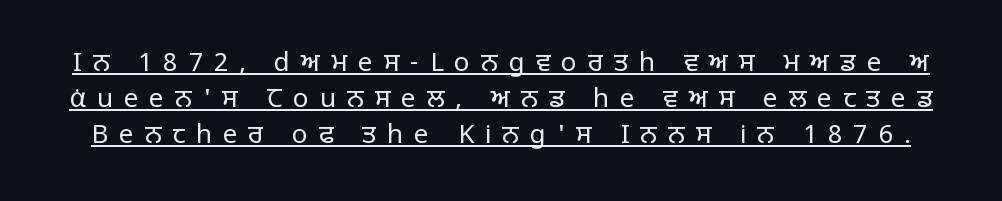
{"italic": "no", "bold": "no", "underline": "yes", "line_spacing": "normal", "line_spacing_ratio": 1.38, "letter_spacing": "wide", "letter_spacing_em": 0.42, "glyph_px": 26}
